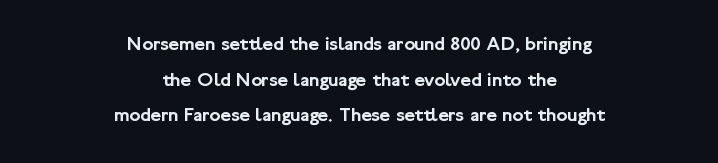
Anything drawn beneath the words? Only blank space. Here the glyphs are tracked normally, forming tight word shapes. The type sits square on the baseline with zero lean. Visually the block forms a symmetrical silhouette, jagged on both flanks.
